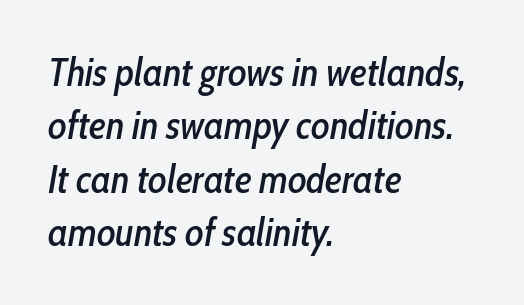
{"italic": "yes", "lean": "right", "slant_degrees": 10, "width": "condensed", "stroke_contrast": "low", "x_height": "medium", "monospaced": "no", "underline": "no", "align": "left", "line_spacing": "normal", "line_spacing_ratio": 1.37, "letter_spacing": "normal", "letter_spacing_em": 0.0, "glyph_px": 39}
